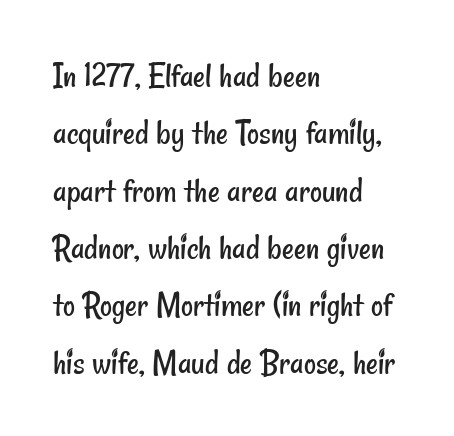
The ragged edge is on the right, which tells us the setting is flush left. Letter spacing: default. Rows of type keep a routine distance in the vertical direction. This sample has the flowing, uneven cadence of proportional lettering. Letters have the restrained weight of plain body copy at most. Nothing sits at the stroke ends, so this counts as sans-serif.
